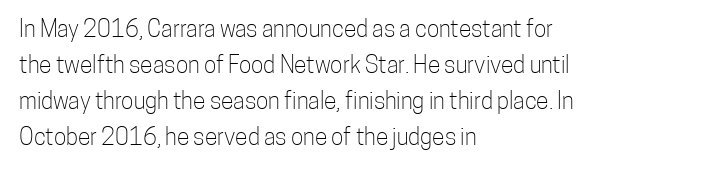
The image shows 23 px text type, upright; set left-aligned, normal line spacing (1.57x), normal letter spacing, not underlined.
